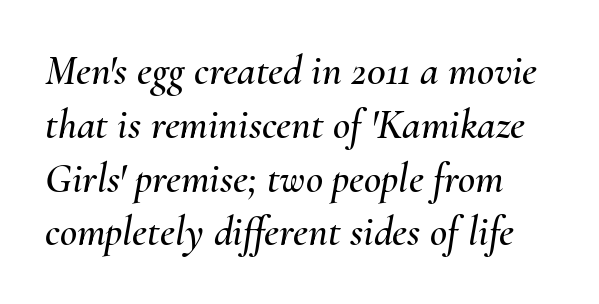
Q: Is the text italic (slanted)? A: Yes, it leans right by about 10 degrees.
Q: Is the text underlined? A: No.
Q: Is the spacing between letters normal or unusually wide? A: Normal.
Q: Is the spacing between lines tight, normal or loose? A: Normal.
Q: Width (condensed, normal, or wide)? A: Normal.
Q: Stroke contrast? A: Medium.
Q: x-height? A: Small.
Q: Monospaced? A: No.
